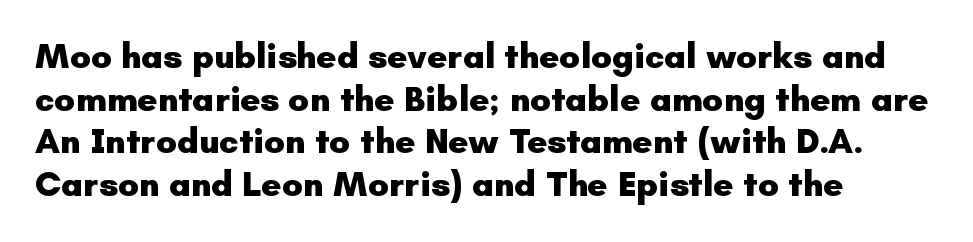
The image shows 35 px heavy sans-serif type, upright; set left-aligned, line spacing 1.22x, normal letter spacing, not underlined; low stroke contrast and a small x-height.
